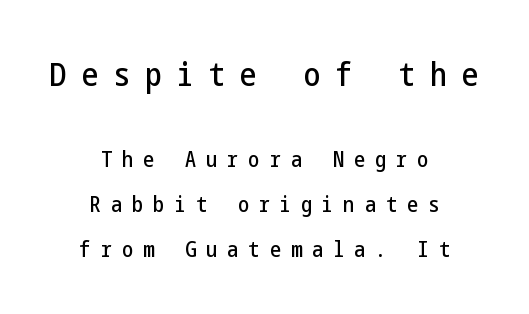
Q: Is the text italic (slanted)? A: No, it is upright.
Q: Is the typeface a serif or a sans-serif typeface? A: Sans-serif.
Q: Is the text underlined? A: No.
Q: How is the paragraph aligned? A: Centered.
Q: Is the spacing between letters normal or unusually wide? A: Unusually wide.
Q: Is the spacing between lines tight, normal or loose? A: Loose.
Q: Which block of text is set in a larger size, the first (top) or the second (bottom)? A: The first (top) one.
Q: Width (condensed, normal, or wide)? A: Condensed.
Q: Stroke contrast? A: Low.
Q: x-height? A: Medium.
